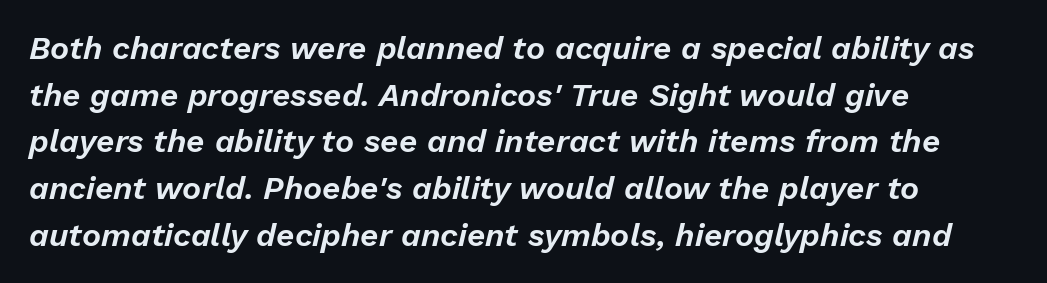
The font's italic variant was chosen for this text. Underline: absent. The ragged edge is on the right, which tells us the setting is flush left. The horizontal fit of the characters is conventional and even.
